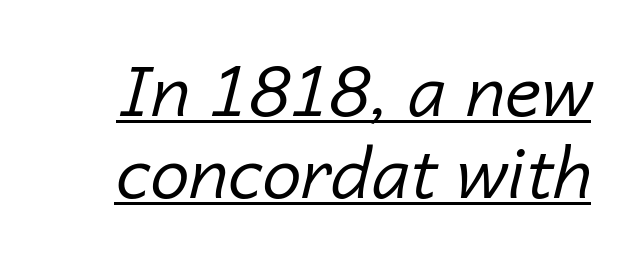
The image shows 70 px regular-weight type, italic (leaning right); set line spacing 1.17x, normal letter spacing, underlined; low stroke contrast and a medium x-height.
